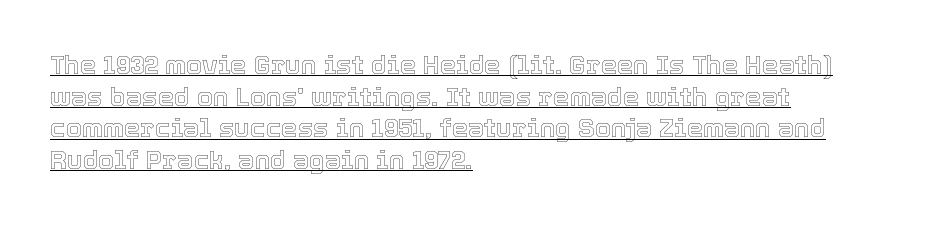
The rendering anchors every line to the left-hand side. Letter spacing: default. Emphasis is given by a line drawn under the lettering. Do the letters lean? They stand straight.
